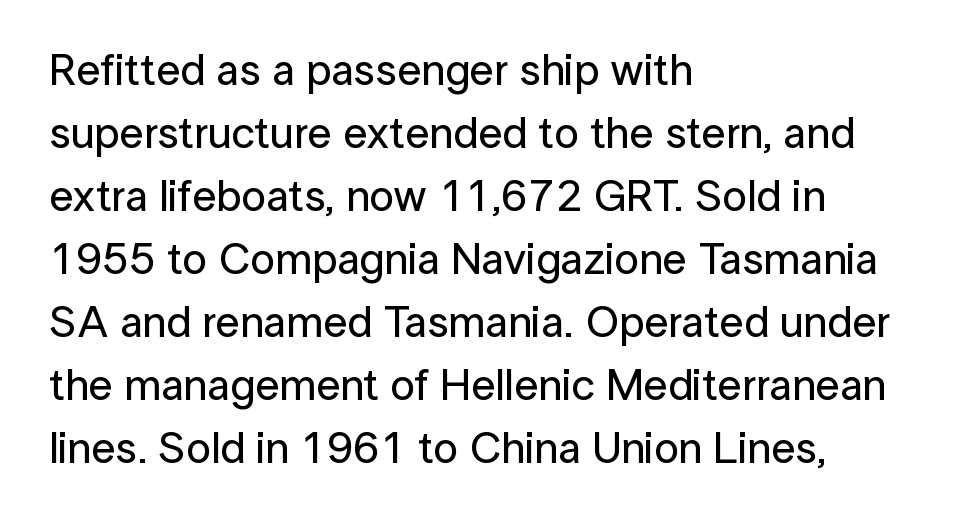
Proportional: the letters do not fall into vertical columns. This rendering features lettering with no underline. The leading is moderate, giving the passage an even texture. Ordinary non-slanted type is in use. To sum up the face: it is a sans, with no serifs. Letter spacing: default.
